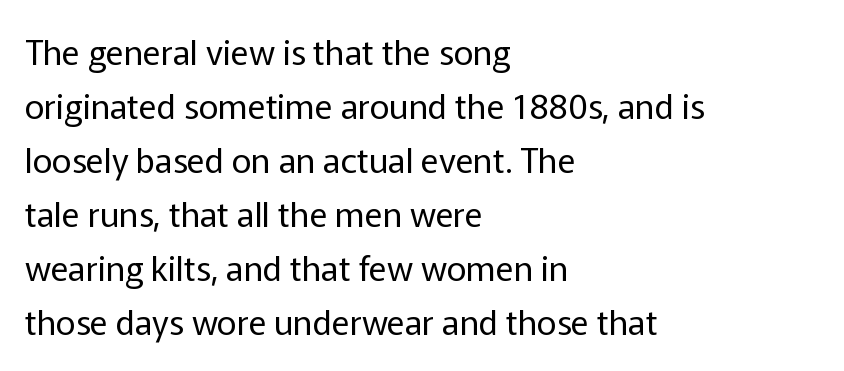
The image shows 34 px regular-weight sans-serif type, upright; set left-aligned, normal line spacing (1.59x), normal letter spacing, not underlined; low stroke contrast and a medium x-height.
